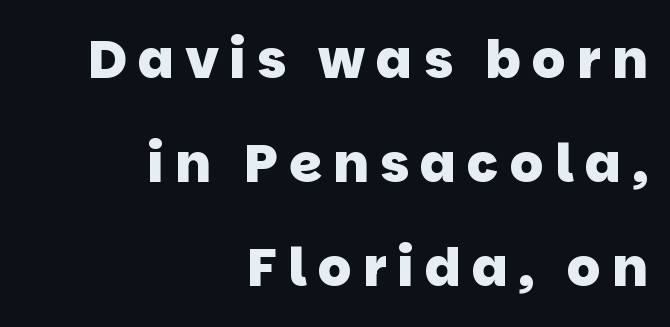
{"serif": "no", "bold": "yes", "weight": "heavy", "width": "normal", "stroke_contrast": "low", "x_height": "large", "monospaced": "no", "underline": "no", "align": "right", "line_spacing": "loose", "line_spacing_ratio": 1.96, "letter_spacing": "wide", "letter_spacing_em": 0.21, "glyph_px": 53}
